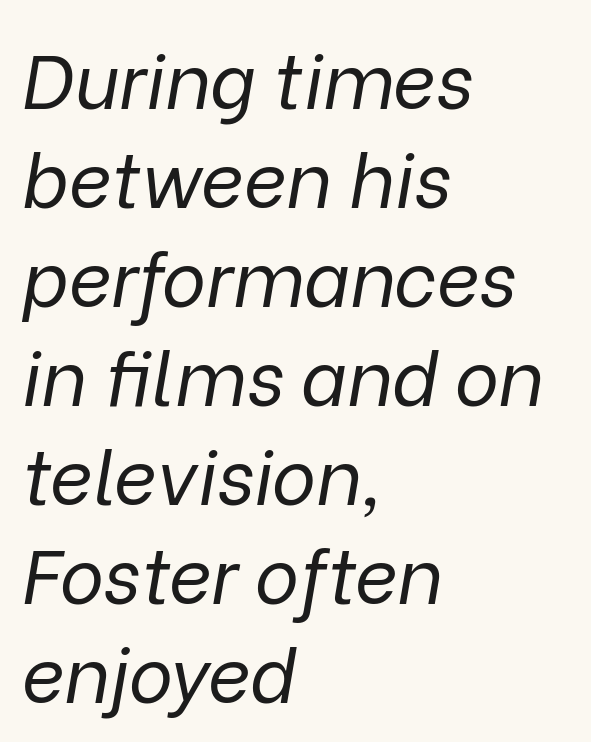
The image shows 75 px regular-weight type, italic (leaning right); set left-aligned, normal line spacing (1.32x), normal letter spacing, not underlined; low stroke contrast and a medium x-height.
